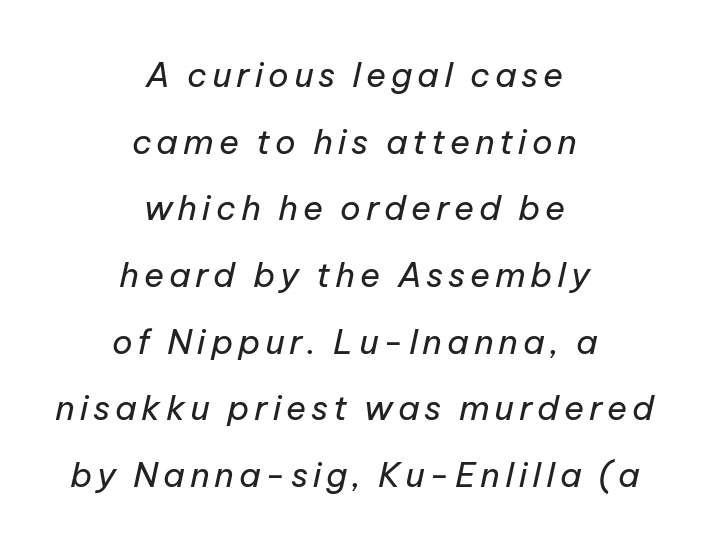
Bold? No — there's no thickening of the strokes. Short and long lines alike share a common midpoint. Observe the lean: these are italic letterforms. Rows of type keep a wide berth in the vertical direction. The passage shown is typed in a proportional face where columns would drift. The baseline area is clear.
